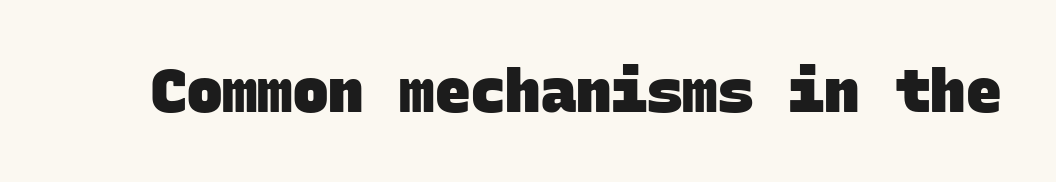
{"serif": "no", "bold": "yes", "weight": "heavy", "width": "normal", "stroke_contrast": "low", "x_height": "large", "monospaced": "yes", "underline": "no", "letter_spacing": "normal", "letter_spacing_em": 0.0, "glyph_px": 59}
